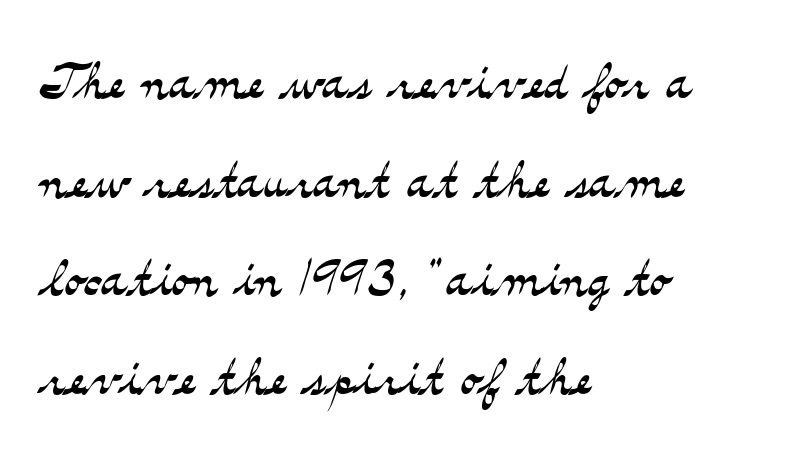
The strokes carry an ordinary text weight at most. Beneath every word, the page is bare. The face used here is rendered with its standard letterfit.
